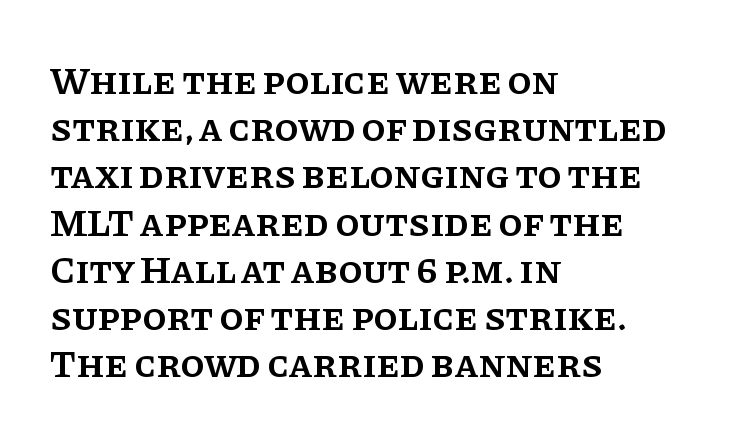
Q: Is the text bold? A: Semi-bold.
Q: Is the text italic (slanted)? A: No, it is upright.
Q: Is the typeface a serif or a sans-serif typeface? A: Serif.
Q: Is the text underlined? A: No.
Q: How is the paragraph aligned? A: Left-aligned.
Q: Is the spacing between letters normal or unusually wide? A: Normal.
Q: Width (condensed, normal, or wide)? A: Normal.
Q: Stroke contrast? A: Low.
Q: x-height? A: Large.
Q: Monospaced? A: No.
